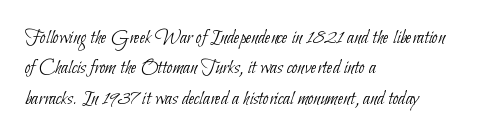
In terms of leading, this rendering sits right in the middle. The gaps between neighbouring characters are ordinary and unremarkable. Does the copy run flush right? No — it runs flush left. Anything drawn beneath the words? Only blank space. A light-to-regular cut is what we see here.
